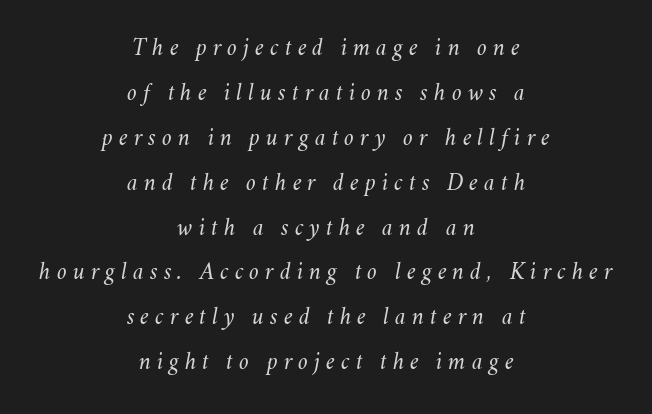
Slant detected: the letters are inclined. Nobody drew a line under any word here. Observe the wide spacing: letters keep a clear distance from each other. No heavy texture on the line: the type isn't bold. If you folded the block vertically in half, each line would mirror itself in length.
